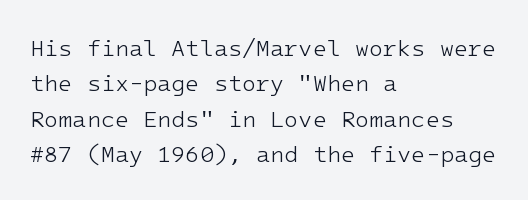
The face looks like a standard text weight, possibly lighter. Vertical strokes here are truly vertical. These lines keep a tight, regular rhythm from letter to letter. Leading matches the norm, producing a regular column. Left-aligned paragraph, ragged on the right. The space directly below the letters is spotless.
